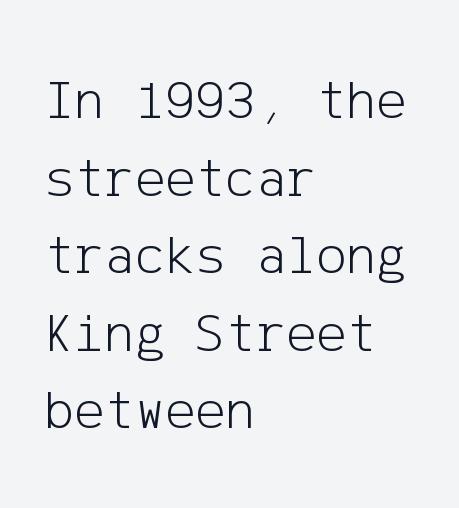
{"serif": "no", "italic": "no", "bold": "no", "weight": "light", "width": "normal", "stroke_contrast": "low", "x_height": "medium", "underline": "no", "align": "left", "line_spacing": "normal", "line_spacing_ratio": 1.36, "letter_spacing": "normal", "letter_spacing_em": 0.0, "glyph_px": 57}
